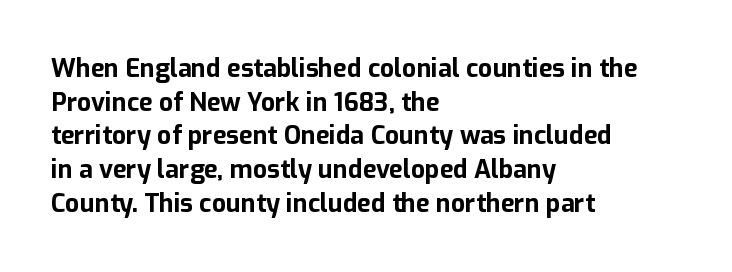
Q: Is the text bold? A: Yes.
Q: Is the text italic (slanted)? A: No, it is upright.
Q: Is the text underlined? A: No.
Q: How is the paragraph aligned? A: Left-aligned.
Q: Is the spacing between letters normal or unusually wide? A: Normal.
Q: Is the spacing between lines tight, normal or loose? A: Normal.
